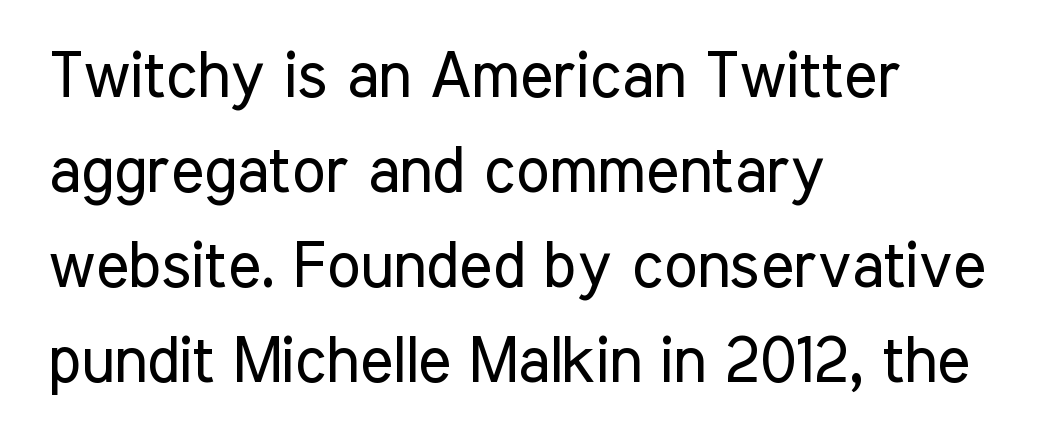
Q: Is the text bold? A: No.
Q: Is the text italic (slanted)? A: No, it is upright.
Q: Is the typeface a serif or a sans-serif typeface? A: Sans-serif.
Q: Is the text underlined? A: No.
Q: How is the paragraph aligned? A: Left-aligned.
Q: Is the spacing between letters normal or unusually wide? A: Normal.
Q: Is the spacing between lines tight, normal or loose? A: Normal.
Q: Width (condensed, normal, or wide)? A: Condensed.
Q: Stroke contrast? A: Low.
Q: x-height? A: Medium.
Q: Monospaced? A: No.
